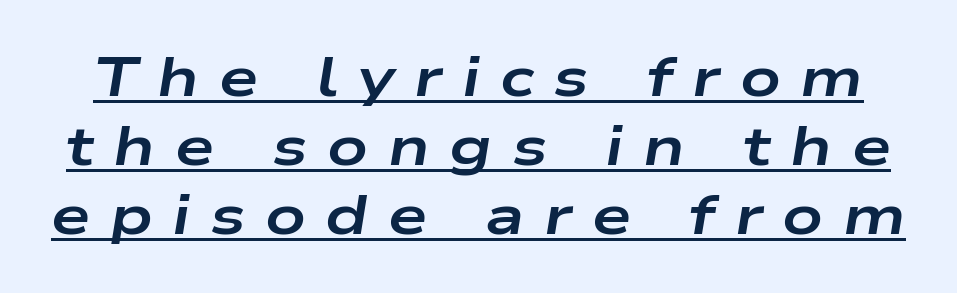
You could only call the tracking loose — the letters float apart. The face used here has the dense, thick strokes of a bold. The specimen reads as italic at a glance. Note the varied advance widths — an 'i' is clearly narrower than an 'm'. Descenders here cross a horizontal rule under the line.
